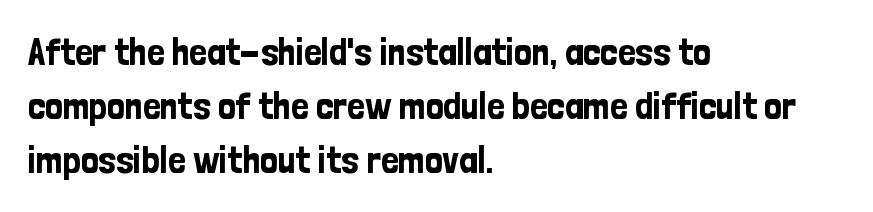
{"serif": "no", "italic": "no", "width": "condensed", "stroke_contrast": "low", "x_height": "medium", "monospaced": "no", "underline": "no", "align": "left", "line_spacing": "normal", "line_spacing_ratio": 1.39, "letter_spacing": "normal", "letter_spacing_em": 0.0, "glyph_px": 39}
